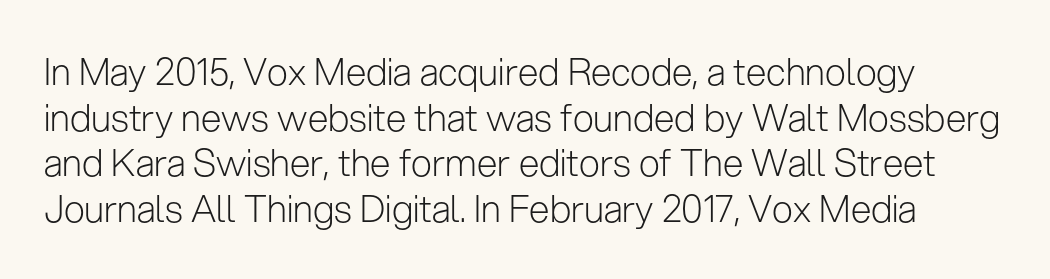
{"serif": "no", "italic": "no", "bold": "no", "weight": "light", "width": "normal", "stroke_contrast": "low", "x_height": "medium", "monospaced": "no", "underline": "no", "line_spacing_ratio": 1.23, "letter_spacing": "normal", "letter_spacing_em": 0.0, "glyph_px": 37}
